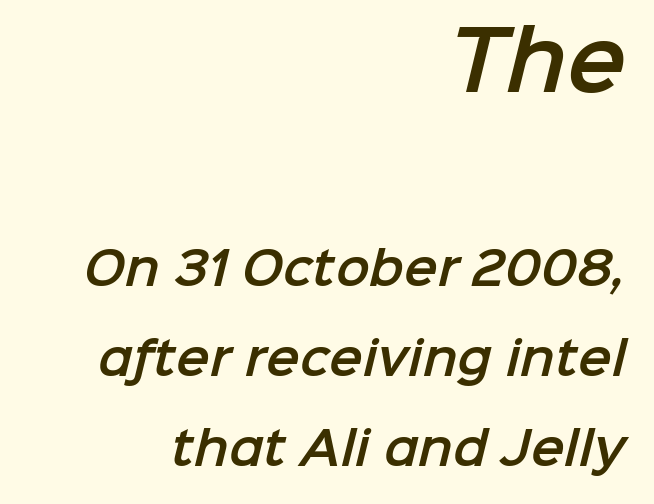
Nothing sits at the stroke ends, so this counts as sans-serif. The tracking reads as untouched default to a designer's eye. Caption: multi-line text, flush right, ragged left. Nobody drew a line under any word here. Widely set lines give the paragraph a tall, airy silhouette.
